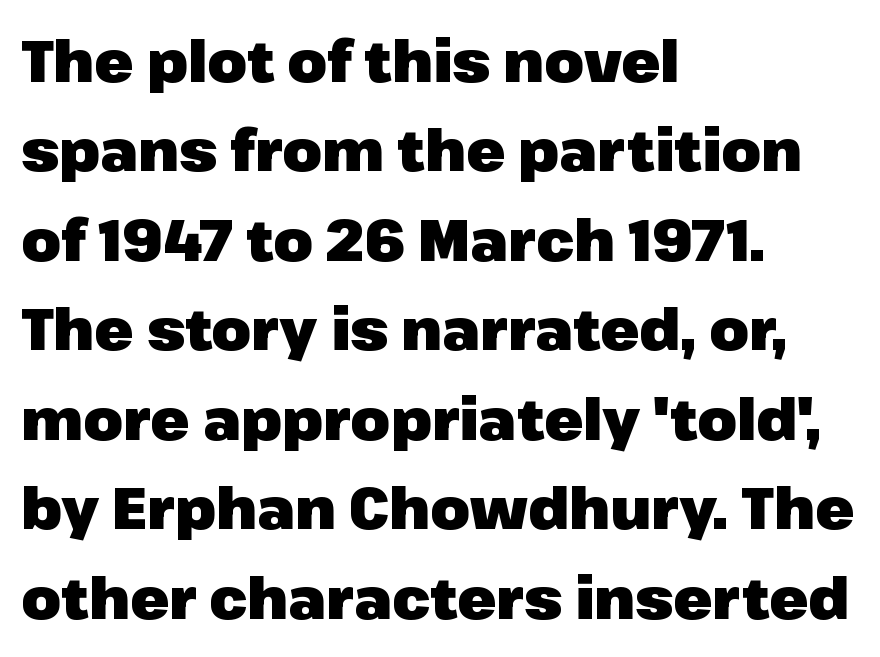
{"serif": "no", "italic": "no", "bold": "yes", "weight": "heavy", "width": "normal", "stroke_contrast": "low", "x_height": "medium", "monospaced": "no", "underline": "no", "align": "left", "line_spacing": "normal", "line_spacing_ratio": 1.57, "letter_spacing": "normal", "letter_spacing_em": 0.0, "glyph_px": 57}
